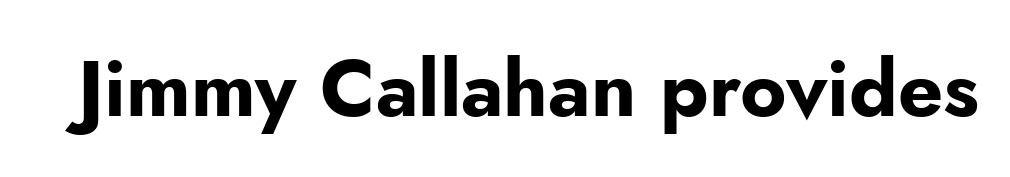
{"serif": "no", "italic": "no", "bold": "yes", "weight": "bold", "width": "normal", "stroke_contrast": "low", "x_height": "small", "monospaced": "no", "underline": "no", "letter_spacing": "normal", "letter_spacing_em": 0.0, "glyph_px": 79}
